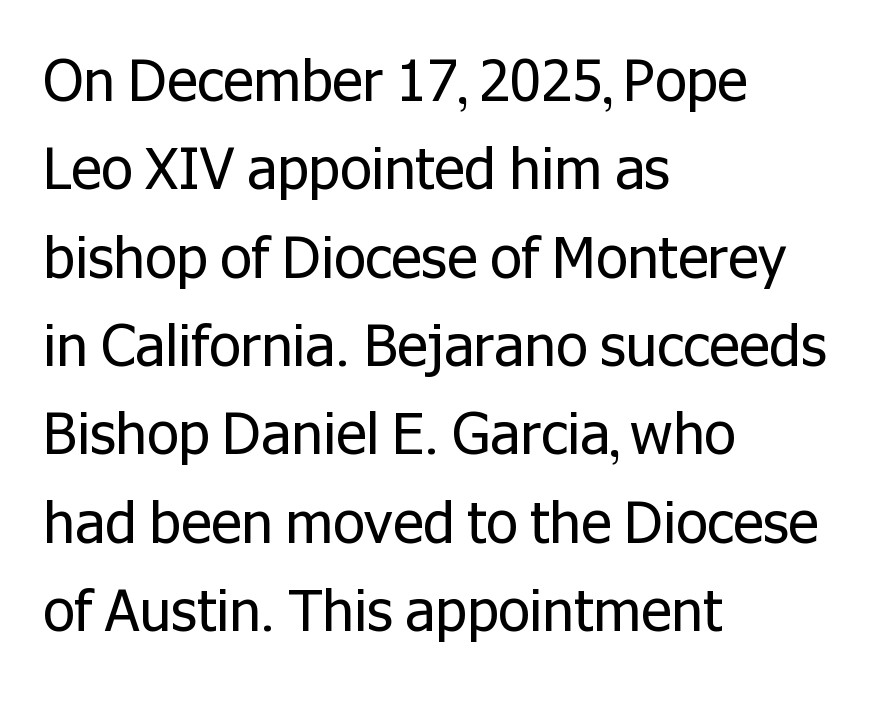
{"serif": "no", "italic": "no", "bold": "no", "weight": "regular", "width": "normal", "stroke_contrast": "low", "x_height": "medium", "monospaced": "no", "underline": "no", "align": "left", "line_spacing": "normal", "line_spacing_ratio": 1.55, "letter_spacing": "normal", "letter_spacing_em": 0.0, "glyph_px": 57}
